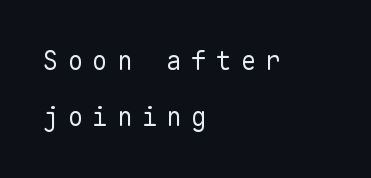
Q: Is the text bold? A: No.
Q: Is the text italic (slanted)? A: No, it is upright.
Q: Is the text underlined? A: No.
Q: How is the paragraph aligned? A: Left-aligned.
Q: Is the spacing between letters normal or unusually wide? A: Unusually wide.
Q: Is the spacing between lines tight, normal or loose? A: Loose.
